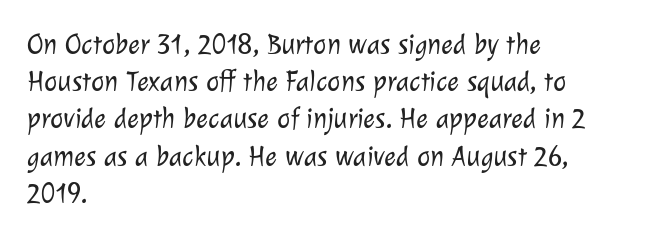
{"serif": "no", "bold": "no", "weight": "light", "width": "normal", "stroke_contrast": "low", "x_height": "medium", "monospaced": "no", "underline": "no", "align": "left", "line_spacing": "normal", "line_spacing_ratio": 1.33, "letter_spacing": "normal", "letter_spacing_em": 0.0, "glyph_px": 28}
